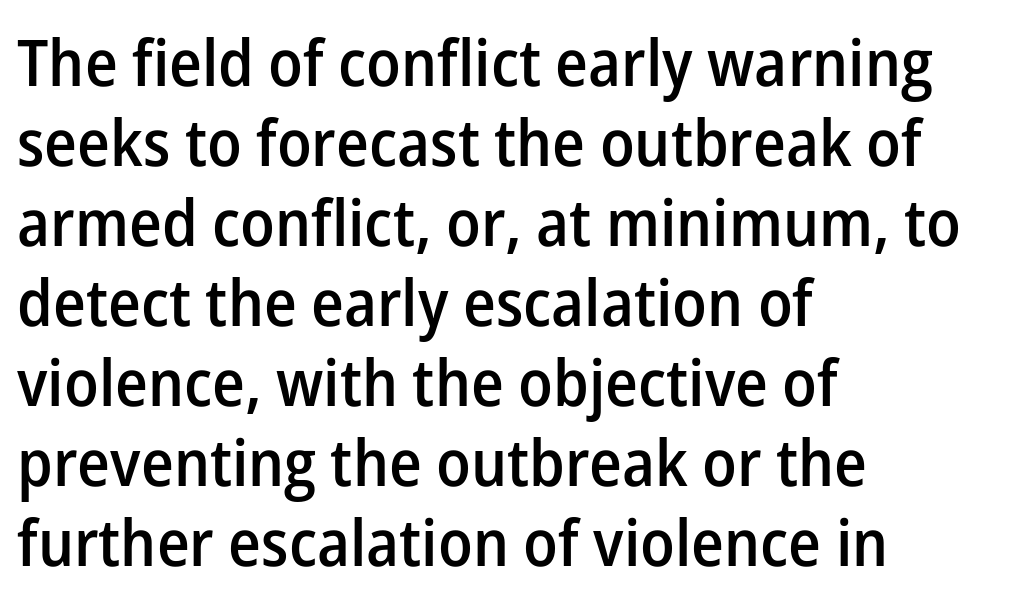
Q: Is the text bold? A: Semi-bold.
Q: Is the text italic (slanted)? A: No, it is upright.
Q: Is the typeface a serif or a sans-serif typeface? A: Sans-serif.
Q: Is the text underlined? A: No.
Q: How is the paragraph aligned? A: Left-aligned.
Q: Is the spacing between letters normal or unusually wide? A: Normal.
Q: Width (condensed, normal, or wide)? A: Normal.
Q: Stroke contrast? A: Low.
Q: x-height? A: Medium.
Q: Monospaced? A: No.
